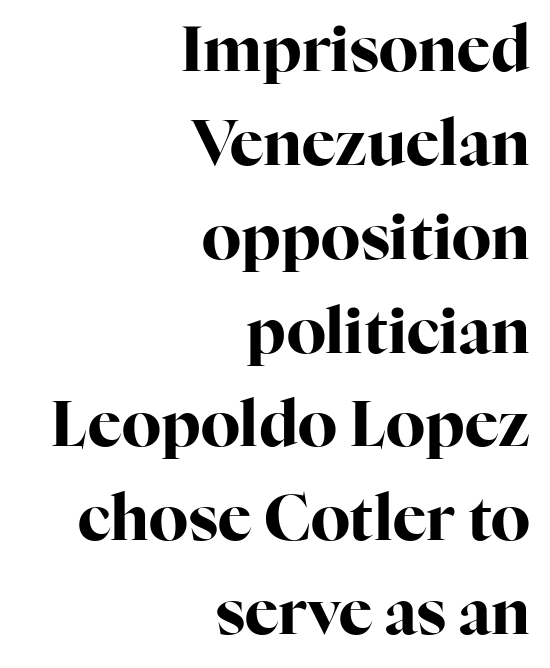
The glyphs are unaccompanied by any horizontal stroke below them. Whoever set this chose a conventional vertical rhythm. Yep, those are serifs on the letters. Each letter keeps its own natural width here, so spacing adapts to shape. A student would call this right alignment; a typographer would say flush right, rag left.
